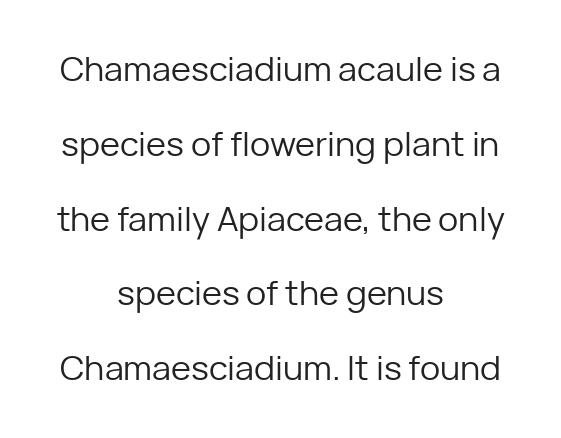
Do the characters align in a grid? No, the font is proportional. Characters remain perfectly vertical along every line. The letters look calm and open, with moderate or lighter stems. A bare baseline throughout the passage.
